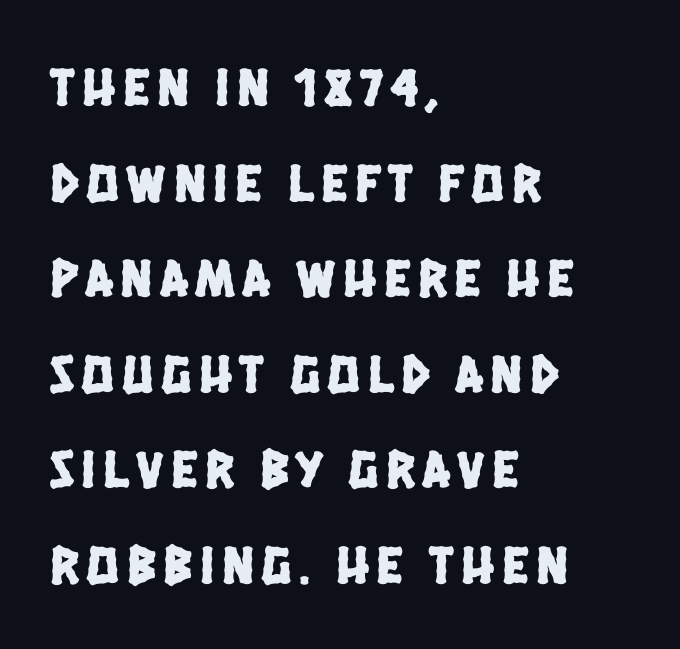
The image shows 54 px condensed sans-serif type; set left-aligned, line spacing 1.77x, not underlined; low stroke contrast and a large x-height.
